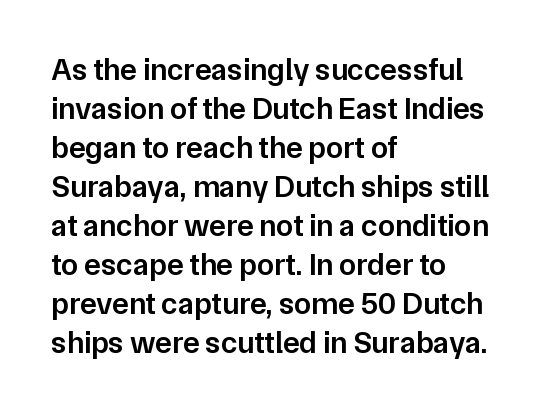
Each row of text sits above clean, open space. The letters sit at their default tracking, neither squeezed nor spread. Horizontal bands of white between lines are of average thickness. The letters stand upright; this is a roman face. The rag falls on the right side of this text block.
